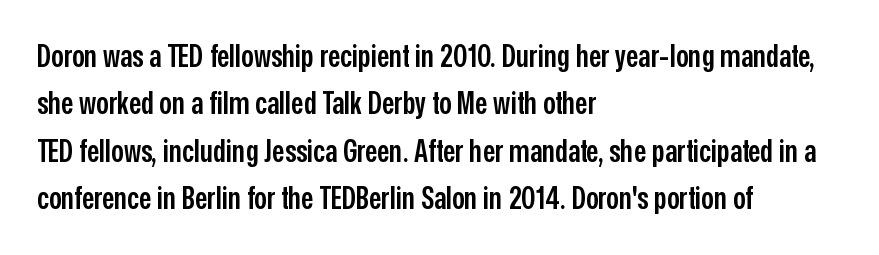
{"serif": "no", "italic": "no", "bold": "semi", "weight": "semibold", "width": "condensed", "stroke_contrast": "low", "x_height": "medium", "monospaced": "no", "underline": "no", "align": "left", "line_spacing": "normal", "line_spacing_ratio": 1.53, "letter_spacing": "normal", "letter_spacing_em": 0.0, "glyph_px": 31}
